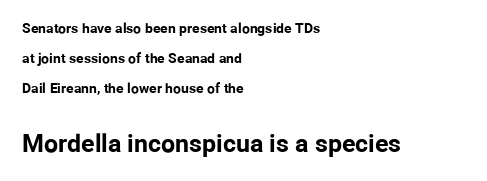
Leading: increased. The font's upright variant was chosen for this text. The glyphs are unaccompanied by any horizontal stroke below them. Every row of glyphs begins at an identical x-position on the left.
